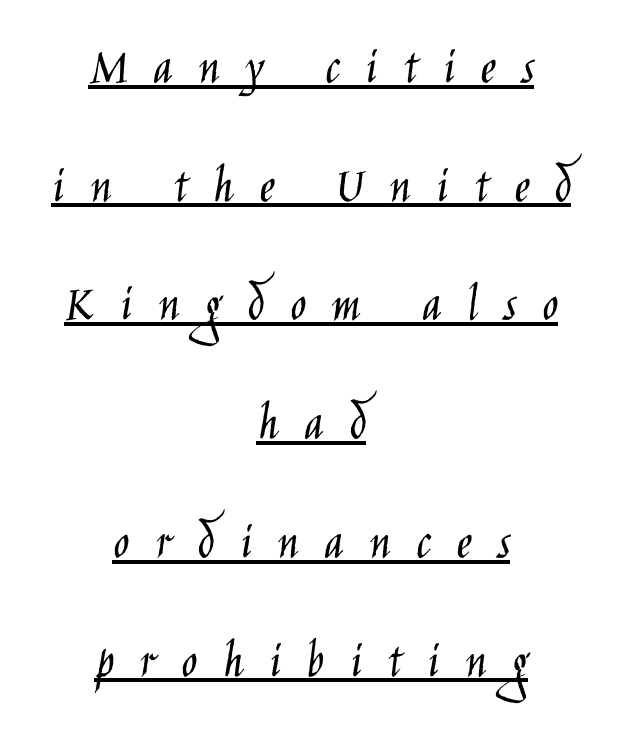
{"serif": "no", "bold": "no", "weight": "light", "width": "condensed", "stroke_contrast": "low", "x_height": "large", "monospaced": "no", "underline": "yes", "align": "center", "line_spacing": "loose", "line_spacing_ratio": 2.24, "letter_spacing": "wide", "letter_spacing_em": 0.48, "glyph_px": 53}
